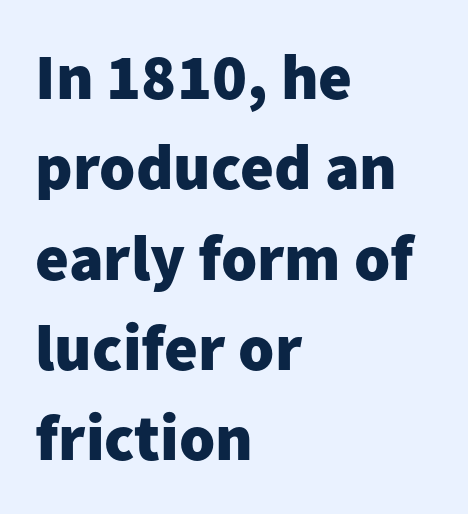
{"serif": "no", "italic": "no", "bold": "yes", "weight": "heavy", "width": "normal", "stroke_contrast": "low", "x_height": "medium", "monospaced": "no", "underline": "no", "align": "left", "line_spacing": "normal", "line_spacing_ratio": 1.39, "letter_spacing": "normal", "letter_spacing_em": 0.0, "glyph_px": 65}
